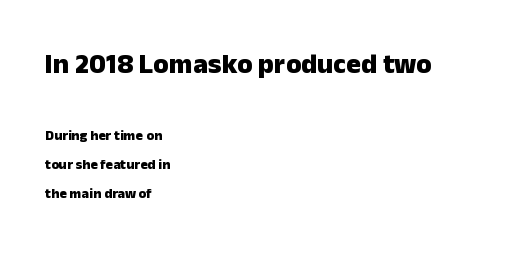
The image shows 28 px heavy sans-serif type, upright; set left-aligned, loose line spacing (2.09x), normal letter spacing, not underlined; the first (top) block is 2.0x larger; low stroke contrast and a medium x-height.
